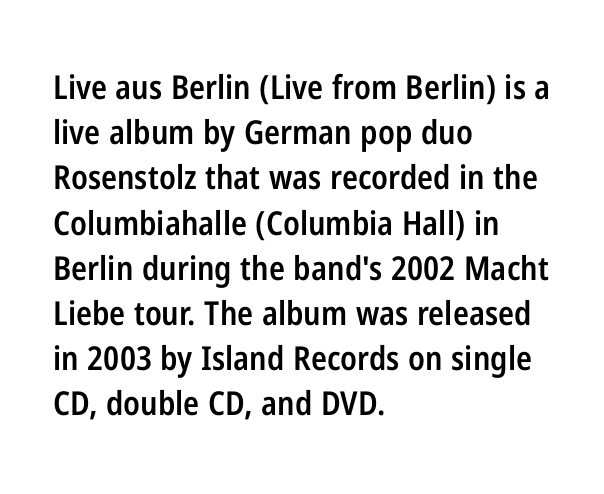
The image shows 33 px semibold, condensed sans-serif type, upright; set left-aligned, normal line spacing (1.37x), normal letter spacing, not underlined; low stroke contrast and a medium x-height.
